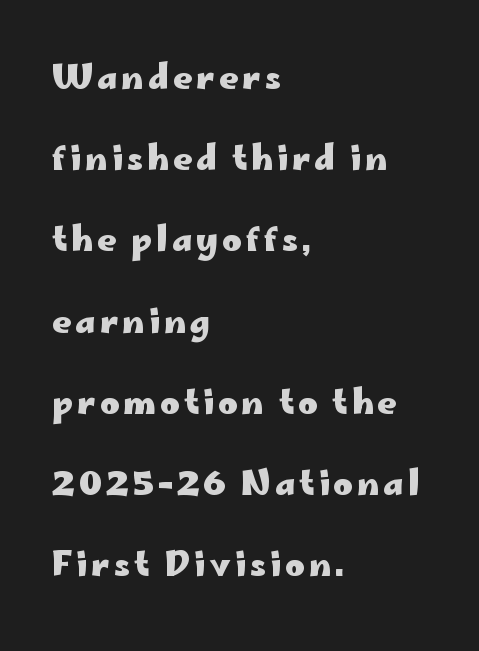
Q: Is the text bold? A: Yes.
Q: Is the text italic (slanted)? A: No, it is upright.
Q: Is the typeface a serif or a sans-serif typeface? A: Sans-serif.
Q: Is the text underlined? A: No.
Q: How is the paragraph aligned? A: Left-aligned.
Q: Is the spacing between lines tight, normal or loose? A: Loose.
Q: Width (condensed, normal, or wide)? A: Wide.
Q: Stroke contrast? A: Low.
Q: x-height? A: Small.
Q: Monospaced? A: No.
